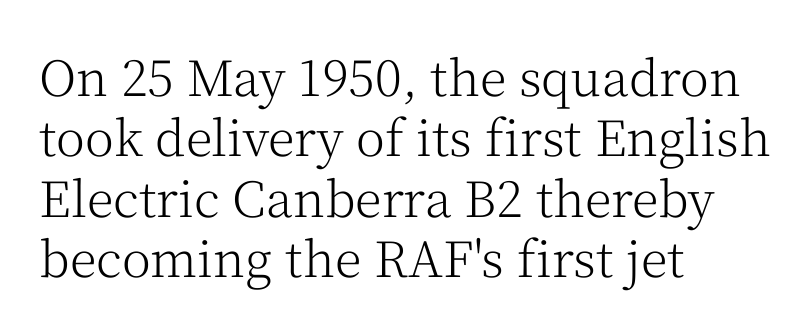
{"serif": "yes", "italic": "no", "bold": "no", "weight": "light", "width": "normal", "stroke_contrast": "medium", "x_height": "medium", "monospaced": "no", "underline": "no", "align": "left", "line_spacing_ratio": 1.23, "letter_spacing": "normal", "letter_spacing_em": 0.0, "glyph_px": 49}
